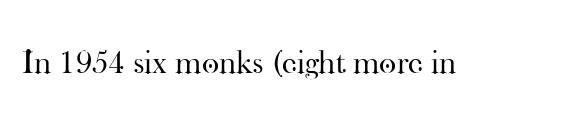
{"serif": "yes", "italic": "no", "bold": "no", "weight": "regular", "width": "normal", "stroke_contrast": "high", "x_height": "small", "monospaced": "no", "underline": "no", "letter_spacing": "normal", "letter_spacing_em": 0.0, "glyph_px": 33}
